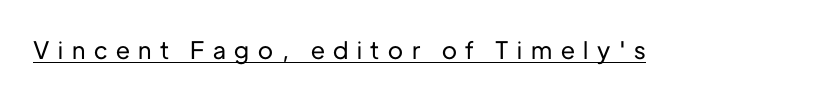
{"italic": "no", "underline": "yes", "letter_spacing": "wide", "letter_spacing_em": 0.36, "glyph_px": 24}
